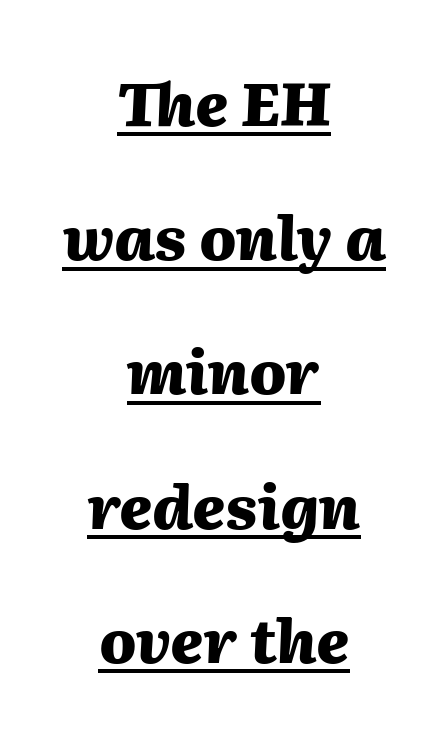
The passage is arranged like a title page — every line centered. Baseline-to-baseline distance is far greater than the letter height. Rendered with sloped, italic letterforms. This rendering leaves character spacing at its baseline value. This sample has the flowing, uneven cadence of proportional lettering. Does a line run under the words? Yes, clearly.
